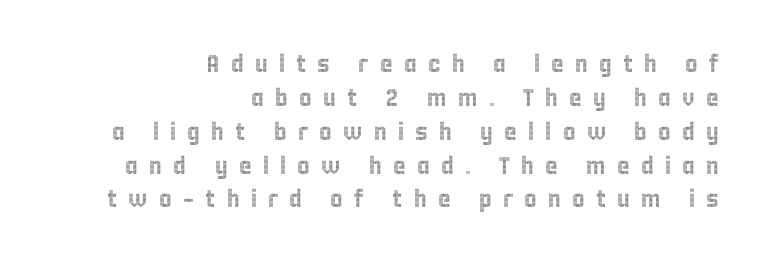
Q: Is the text italic (slanted)? A: No, it is upright.
Q: Is the text underlined? A: No.
Q: How is the paragraph aligned? A: Right-aligned.
Q: Is the spacing between letters normal or unusually wide? A: Unusually wide.
Q: Is the spacing between lines tight, normal or loose? A: Normal.
